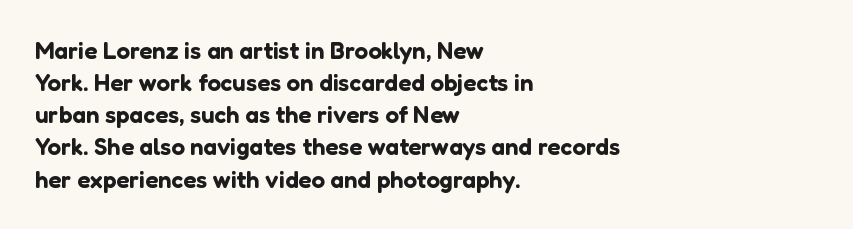
{"italic": "no", "underline": "no", "align": "left", "line_spacing": "normal", "line_spacing_ratio": 1.34, "letter_spacing": "normal", "letter_spacing_em": 0.0, "glyph_px": 24}
